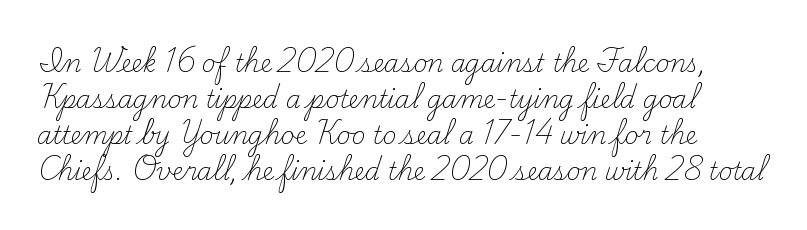
Q: Is the text bold? A: No.
Q: Is the text italic (slanted)? A: Yes.
Q: Is the text underlined? A: No.
Q: How is the paragraph aligned? A: Left-aligned.
Q: Is the spacing between letters normal or unusually wide? A: Normal.
Q: Is the spacing between lines tight, normal or loose? A: Normal.
